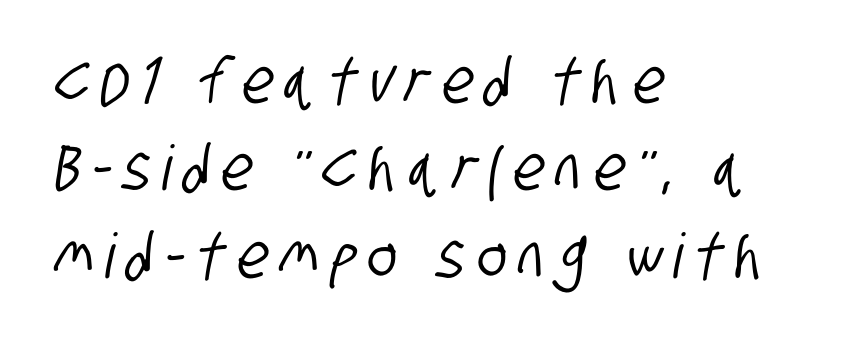
Varying glyph widths throughout — classic text-font behaviour. Examine the stroke ends and you'll find no serifs. Is the letter spacing exaggerated? Yes — the characters are pushed far apart. Horizontally, the lines are justified to the leading edge only. Just letters on the line, the space beneath them empty.
